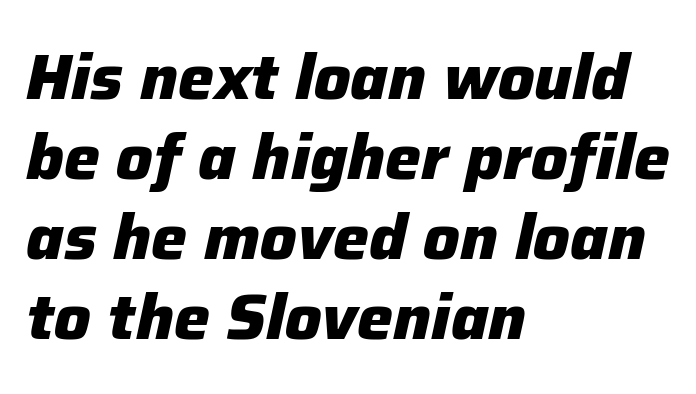
The rows are spaced the way most documents space them. The horizontal fit of the characters is conventional and even. The whole block is typeset with a tilt. Typesetter's note: full bold, strokes at maximum text heaviness. This sample has the flowing, uneven cadence of proportional lettering.
